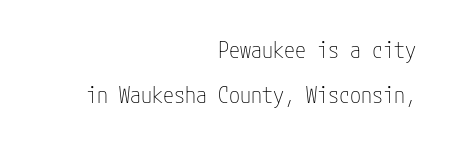
The image shows 22 px text type, upright; set right-aligned, loose line spacing (2.03x), normal letter spacing, not underlined.
